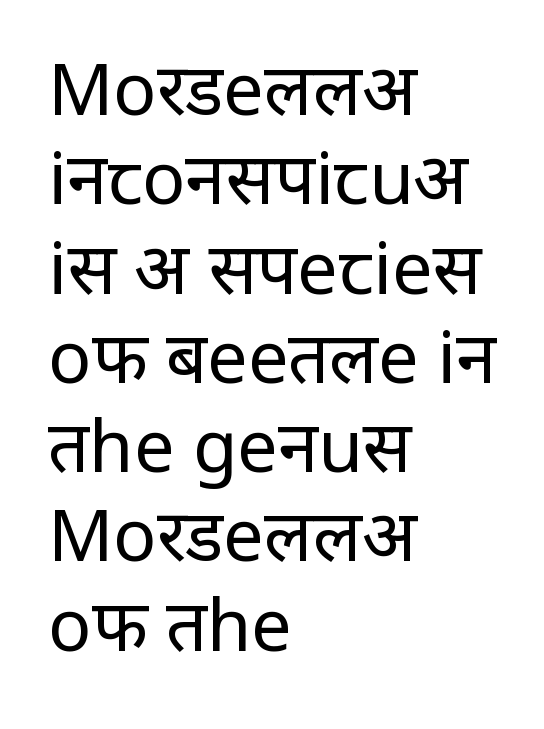
Font category for this specimen: sans-serif. Note the varied advance widths — an 'i' is clearly narrower than an 'm'. Horizontally, the lines are justified to the leading edge only. Glance below the letters and you will spot only blank space. The letters look calm and open, with moderate or lighter stems. No italicization has been applied; the sample stays upright.
